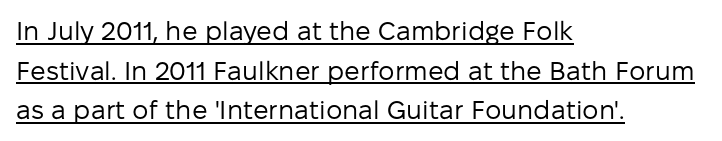
{"italic": "no", "bold": "no", "underline": "yes", "align": "left", "line_spacing": "normal", "line_spacing_ratio": 1.52, "letter_spacing": "normal", "letter_spacing_em": 0.0, "glyph_px": 26}
